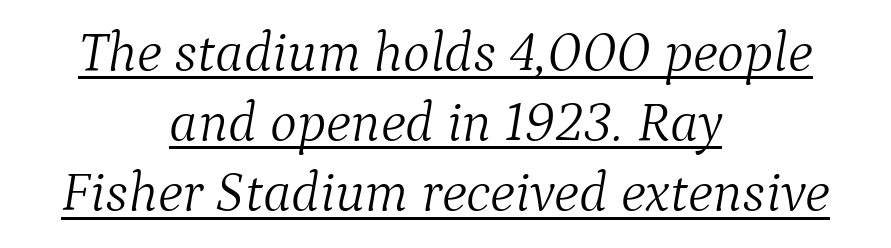
A quiet, ordinary-to-light weight characterises the typeface. The letters advance in unequal steps, a hallmark of proportional type. Horizontal alignment here is central, giving a formal, balanced look. What kind of face is this? One with serifs. Would a proofreader flag this as italicized? Yes.
